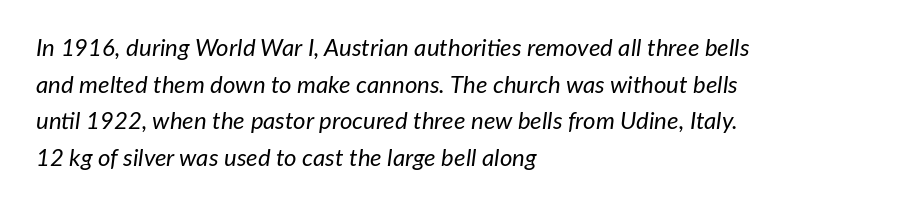
{"italic": "yes", "lean": "right", "slant_degrees": 7, "bold": "no", "underline": "no", "align": "left", "line_spacing": "normal", "line_spacing_ratio": 1.53, "letter_spacing": "normal", "letter_spacing_em": 0.0, "glyph_px": 24}
